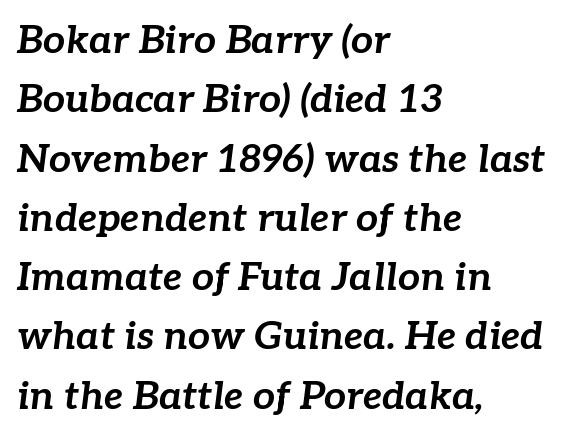
Q: Is the text bold? A: Yes.
Q: Is the text italic (slanted)? A: Yes, it leans right by about 7 degrees.
Q: Is the text underlined? A: No.
Q: How is the paragraph aligned? A: Left-aligned.
Q: Is the spacing between letters normal or unusually wide? A: Normal.
Q: Is the spacing between lines tight, normal or loose? A: Normal.
Q: Width (condensed, normal, or wide)? A: Normal.
Q: Stroke contrast? A: Low.
Q: x-height? A: Medium.
Q: Monospaced? A: No.
